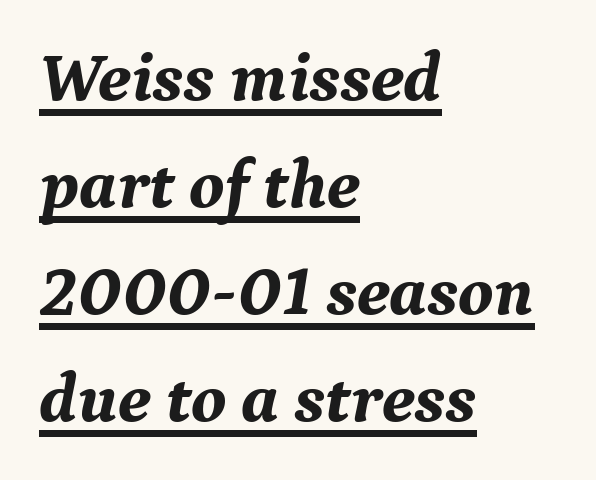
The image shows 70 px bold serif type, italic (leaning right); set left-aligned, normal line spacing (1.53x), normal letter spacing, underlined; medium stroke contrast and a medium x-height.
